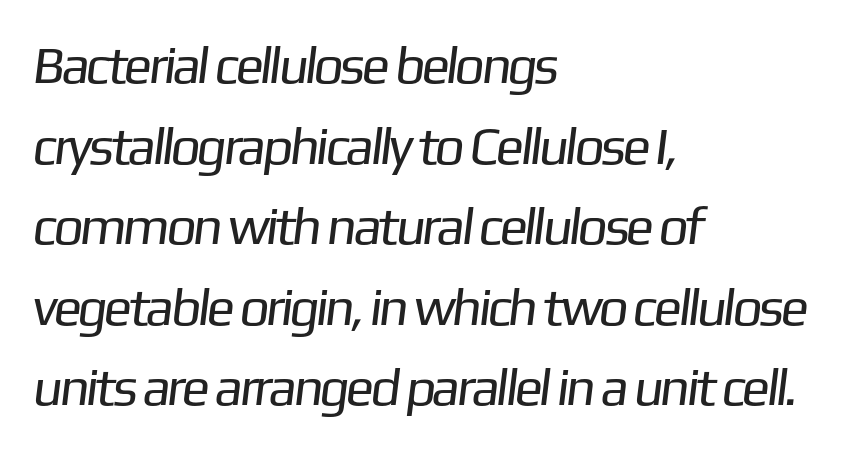
The image shows 53 px regular-weight sans-serif type; set left-aligned, normal line spacing (1.52x), normal letter spacing, not underlined; low stroke contrast and a medium x-height.
